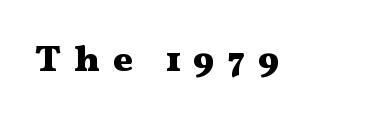
Q: Is the text bold? A: Yes.
Q: Is the text italic (slanted)? A: No, it is upright.
Q: Is the typeface a serif or a sans-serif typeface? A: Serif.
Q: Is the text underlined? A: No.
Q: Is the spacing between letters normal or unusually wide? A: Unusually wide.
Q: Width (condensed, normal, or wide)? A: Wide.
Q: Stroke contrast? A: Medium.
Q: x-height? A: Medium.
Q: Monospaced? A: No.
